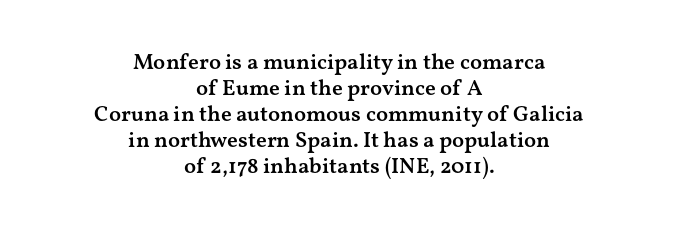
The image shows 22 px text type, upright; set centered, line spacing 1.18x, normal letter spacing, not underlined.
